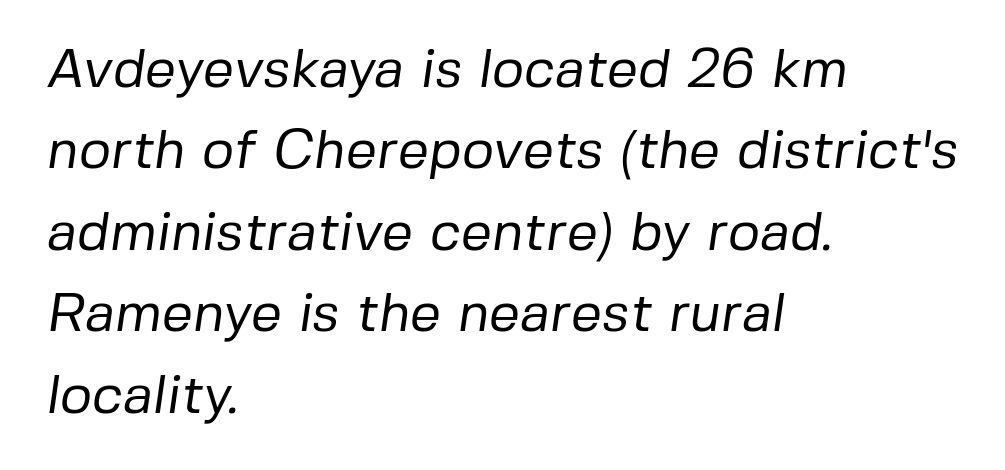
{"serif": "no", "bold": "no", "weight": "regular", "width": "normal", "stroke_contrast": "low", "x_height": "medium", "monospaced": "no", "underline": "no", "align": "left", "line_spacing": "normal", "line_spacing_ratio": 1.48, "letter_spacing": "normal", "letter_spacing_em": 0.0, "glyph_px": 55}
